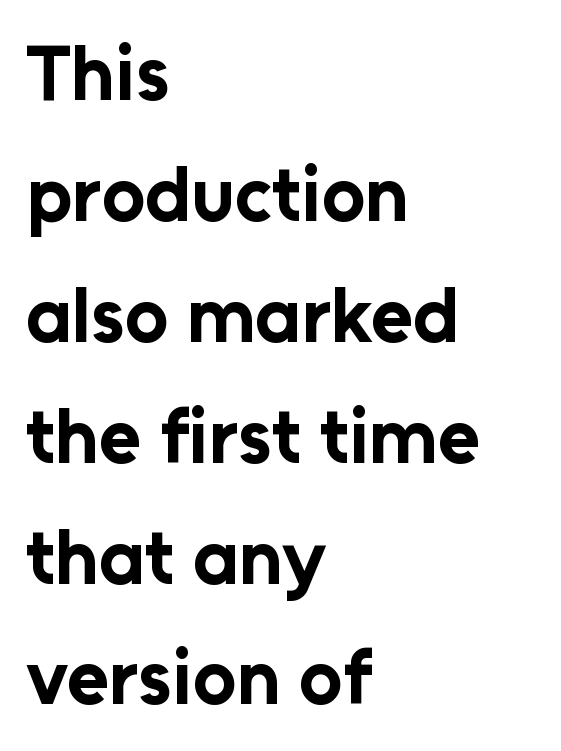
The designer left line spacing at the default. Proportional: the letters do not fall into vertical columns. Is the letter spacing exaggerated? No — it looks like the ordinary default. A sans-serif font was chosen for this passage. Caption: bold face, heavy strokes.
